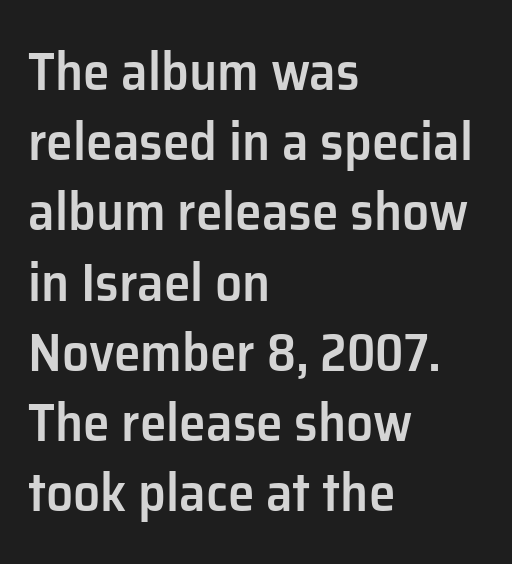
The image shows 54 px semibold sans-serif type, upright; set left-aligned, normal line spacing (1.3x), normal letter spacing, not underlined; low stroke contrast and a medium x-height.
